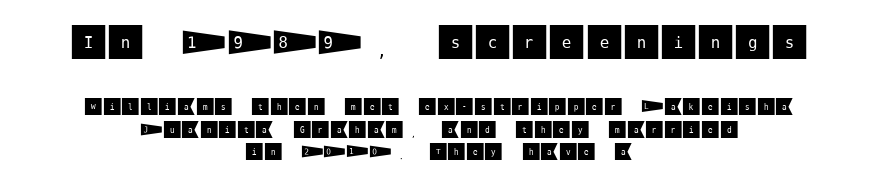
Block one is the big one; block two sits smaller underneath. The glyphs are unaccompanied by any horizontal stroke below them. Is the block centered? Yes — each line is placed symmetrically about the middle. The text was rendered using a sans face with plain stroke endings. Nobody touched the tracking dial on this one.
